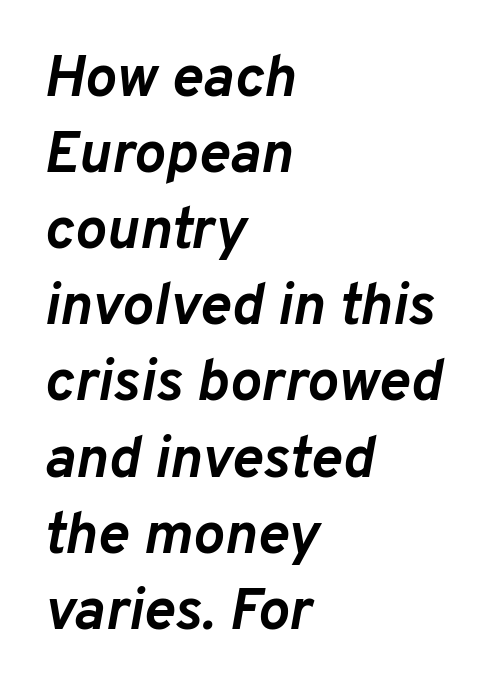
Q: Is the text bold? A: Yes.
Q: Is the text italic (slanted)? A: Yes, it leans right by about 10 degrees.
Q: Is the text underlined? A: No.
Q: How is the paragraph aligned? A: Left-aligned.
Q: Is the spacing between letters normal or unusually wide? A: Normal.
Q: Is the spacing between lines tight, normal or loose? A: Normal.
Q: Width (condensed, normal, or wide)? A: Normal.
Q: Stroke contrast? A: Low.
Q: x-height? A: Medium.
Q: Monospaced? A: No.
